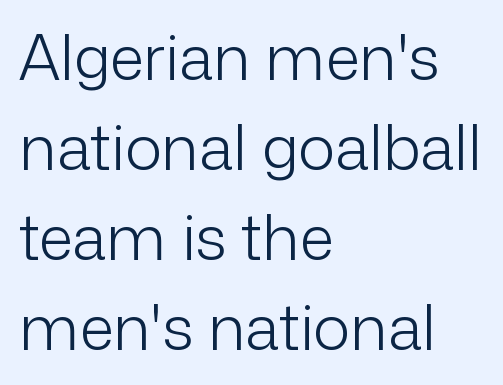
Q: Is the text bold? A: No.
Q: Is the text italic (slanted)? A: No, it is upright.
Q: Is the typeface a serif or a sans-serif typeface? A: Sans-serif.
Q: Is the text underlined? A: No.
Q: How is the paragraph aligned? A: Left-aligned.
Q: Is the spacing between letters normal or unusually wide? A: Normal.
Q: Is the spacing between lines tight, normal or loose? A: Normal.
Q: Width (condensed, normal, or wide)? A: Normal.
Q: Stroke contrast? A: Low.
Q: x-height? A: Medium.
Q: Monospaced? A: No.
